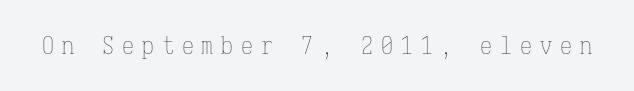
On a weight scale, this lands at 450 or below. The baseline area is clear. Quick note: not italic, upright. Here the glyphs are tracked loosely, breaking word shapes into spaced letters.
